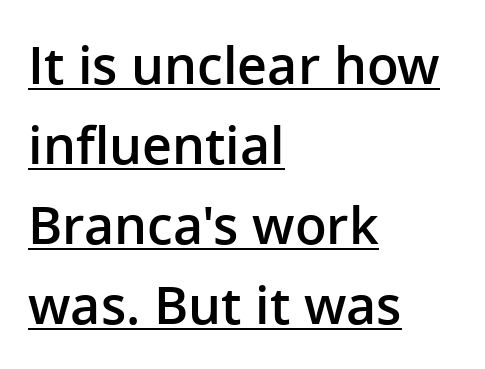
{"serif": "no", "italic": "no", "bold": "semi", "weight": "semibold", "width": "normal", "stroke_contrast": "low", "x_height": "medium", "monospaced": "no", "underline": "yes", "align": "left", "line_spacing": "normal", "line_spacing_ratio": 1.54, "letter_spacing": "normal", "letter_spacing_em": 0.0, "glyph_px": 52}
